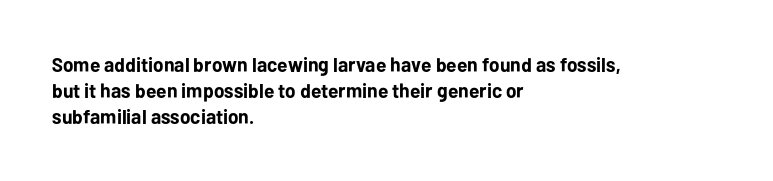
Q: Is the text bold? A: Yes.
Q: Is the text italic (slanted)? A: No, it is upright.
Q: Is the text underlined? A: No.
Q: How is the paragraph aligned? A: Left-aligned.
Q: Is the spacing between letters normal or unusually wide? A: Normal.
Q: Is the spacing between lines tight, normal or loose? A: Normal.
